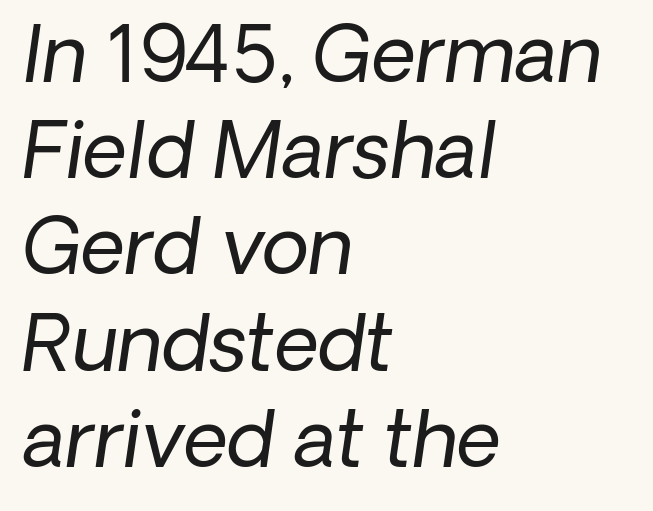
{"italic": "yes", "lean": "right", "slant_degrees": 8, "bold": "no", "weight": "regular", "width": "normal", "stroke_contrast": "low", "x_height": "medium", "monospaced": "no", "underline": "no", "align": "left", "line_spacing": "normal", "line_spacing_ratio": 1.25, "letter_spacing": "normal", "letter_spacing_em": 0.0, "glyph_px": 77}
